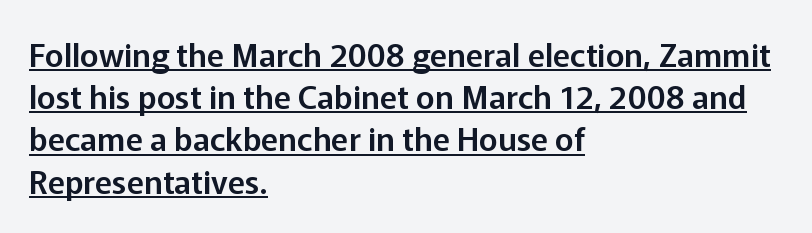
The lines sit at an ordinary, default distance from one another. Does the lettering tilt? It doesn't — this is upright. Inter-character spacing is left at the font's built-in metrics. The letters advance in unequal steps, a hallmark of proportional type. What kind of face is this? One without serifs — a sans. This rendering features underlined lettering.
